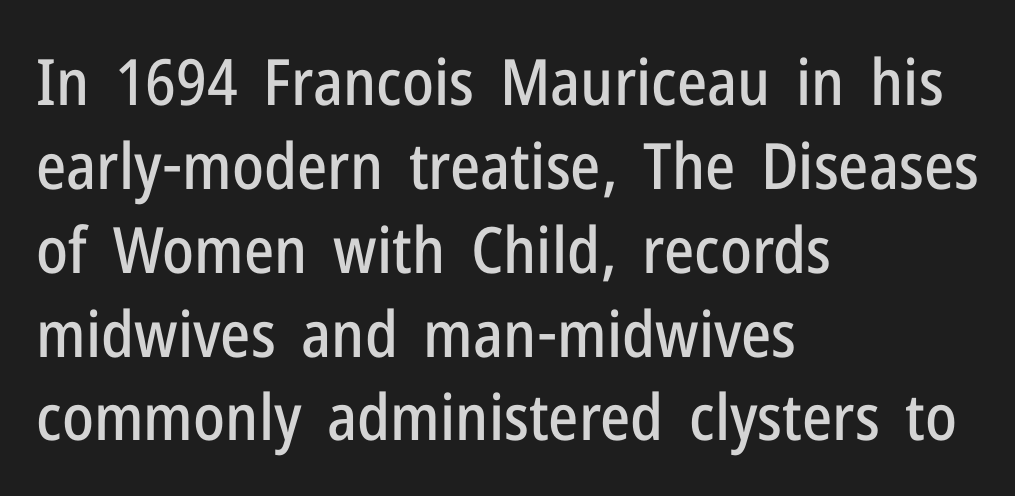
{"serif": "no", "italic": "no", "width": "condensed", "stroke_contrast": "low", "x_height": "medium", "monospaced": "no", "underline": "no", "align": "left", "line_spacing": "normal", "line_spacing_ratio": 1.31, "letter_spacing": "normal", "letter_spacing_em": 0.0, "glyph_px": 64}
